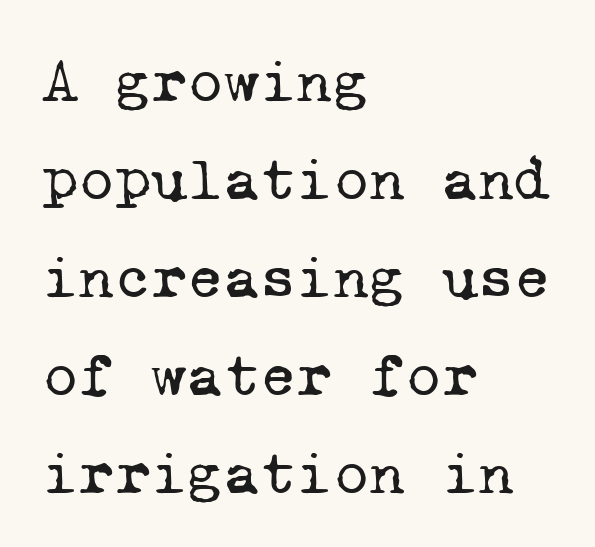
Has an underline been added? It has not. The type family on display is of the serif kind. The letters march in equal steps, a hallmark of fixed-pitch type. These glyphs show unthickened strokes, regular width or finer. Alignment: flush left.
